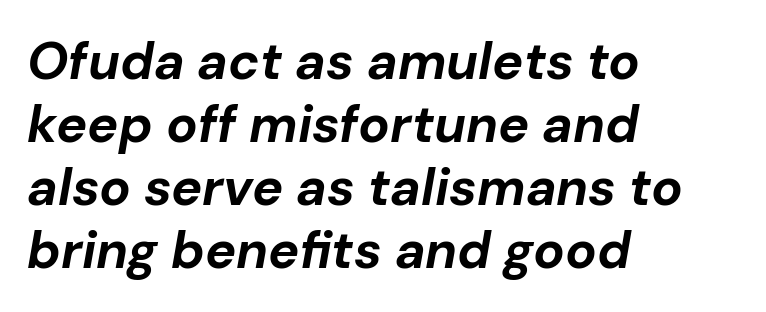
{"italic": "yes", "lean": "right", "slant_degrees": 10, "bold": "yes", "weight": "bold", "width": "normal", "stroke_contrast": "low", "x_height": "medium", "monospaced": "no", "underline": "no", "align": "left", "line_spacing_ratio": 1.21, "letter_spacing": "normal", "letter_spacing_em": 0.0, "glyph_px": 52}
